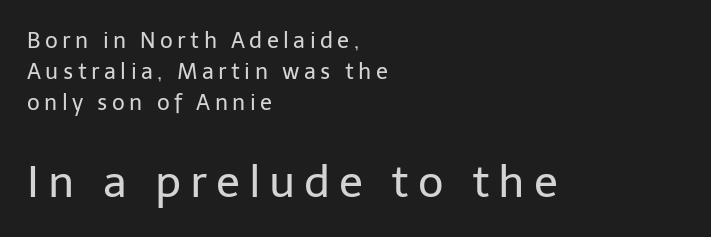
{"serif": "no", "italic": "no", "bold": "no", "weight": "regular", "width": "normal", "stroke_contrast": "low", "x_height": "medium", "monospaced": "no", "underline": "no", "align": "left", "line_spacing": "normal", "line_spacing_ratio": 1.41, "letter_spacing": "wide", "letter_spacing_em": 0.2, "larger_block": "second", "size_ratio": 2.0, "glyph_px": 44}
